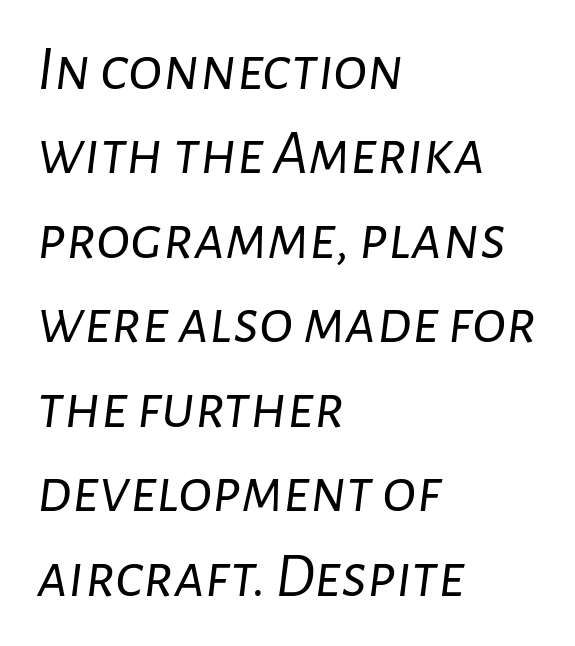
Q: Is the text bold? A: No.
Q: Is the text italic (slanted)? A: Yes, it leans right by about 7 degrees.
Q: Is the text underlined? A: No.
Q: How is the paragraph aligned? A: Left-aligned.
Q: Is the spacing between letters normal or unusually wide? A: Normal.
Q: Is the spacing between lines tight, normal or loose? A: Normal.
Q: Width (condensed, normal, or wide)? A: Normal.
Q: Stroke contrast? A: Low.
Q: x-height? A: Medium.
Q: Monospaced? A: No.
